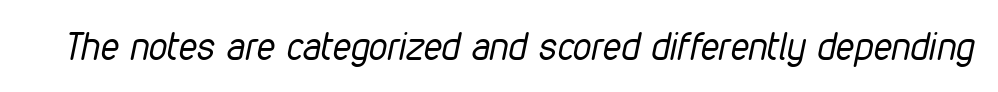
Heaviness? Minimal to ordinary, like unemphasized prose. Decoration check: the copy has no underline. The rendering uses natural spacing where letterforms have individual widths. The gaps between neighbouring characters are ordinary and unremarkable. It's the slanting kind of type.
